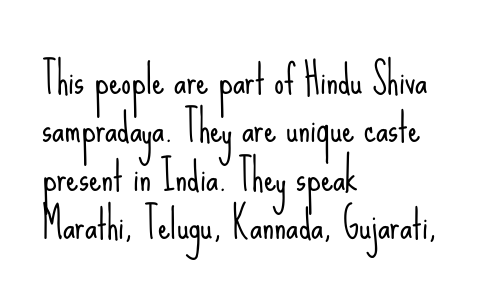
Q: Is the text bold? A: No.
Q: Is the text italic (slanted)? A: No, it is upright.
Q: Is the typeface a serif or a sans-serif typeface? A: Sans-serif.
Q: Is the text underlined? A: No.
Q: How is the paragraph aligned? A: Left-aligned.
Q: Is the spacing between letters normal or unusually wide? A: Normal.
Q: Width (condensed, normal, or wide)? A: Condensed.
Q: Stroke contrast? A: Low.
Q: x-height? A: Small.
Q: Monospaced? A: No.
